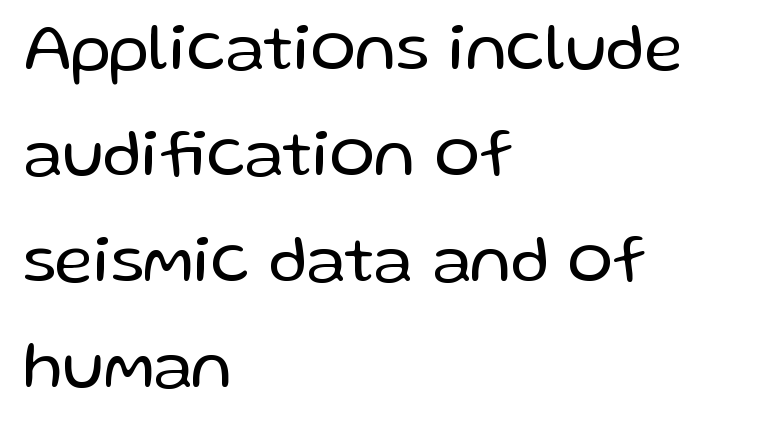
The image shows 67 px regular-weight sans-serif type, upright; set left-aligned, normal line spacing (1.58x), normal letter spacing, not underlined; low stroke contrast and a medium x-height.
